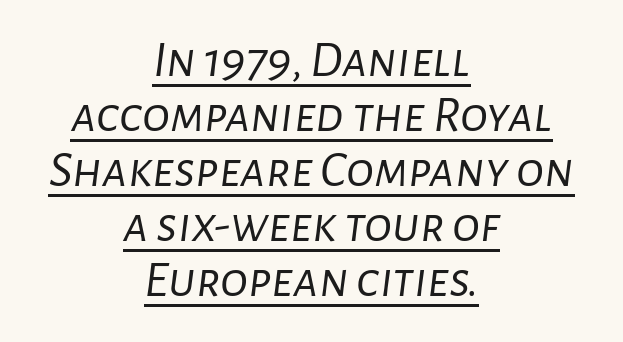
Q: Is the text bold? A: No.
Q: Is the text italic (slanted)? A: Yes, it leans right by about 7 degrees.
Q: Is the text underlined? A: Yes.
Q: How is the paragraph aligned? A: Centered.
Q: Is the spacing between letters normal or unusually wide? A: Normal.
Q: Is the spacing between lines tight, normal or loose? A: Tight.
Q: Width (condensed, normal, or wide)? A: Normal.
Q: Stroke contrast? A: Low.
Q: x-height? A: Medium.
Q: Monospaced? A: No.
